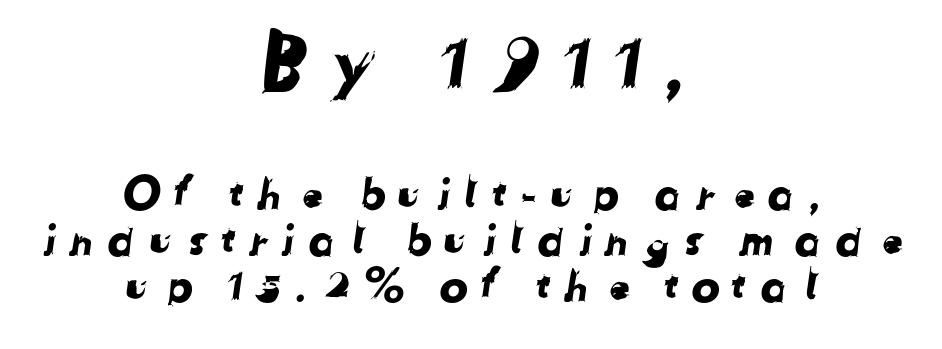
{"serif": "no", "width": "normal", "stroke_contrast": "low", "x_height": "medium", "monospaced": "no", "underline": "no", "align": "center", "line_spacing": "tight", "line_spacing_ratio": 1.07, "letter_spacing": "wide", "letter_spacing_em": 0.26, "larger_block": "first", "size_ratio": 1.77, "glyph_px": 76}
